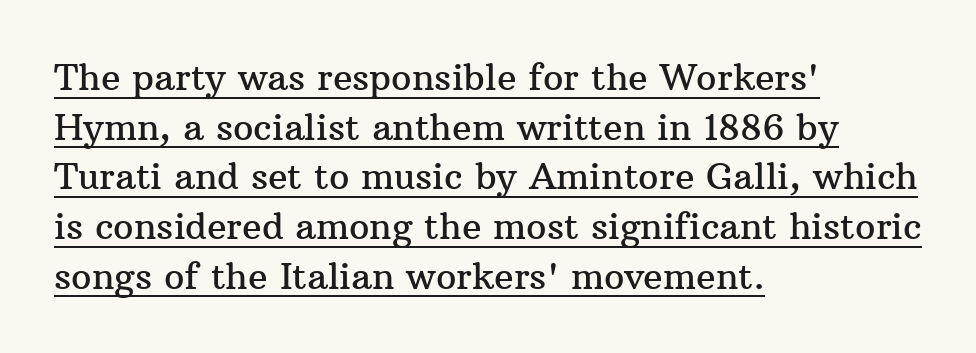
The face used here is proportionally spaced, like ordinary book or web type. Spacing between characters is what you'd get straight out of the box. This rendering uses left alignment, leaving the right contour irregular. The rendered words wear a rule along their underside. What kind of face is this? One with serifs. Leading: standard.
